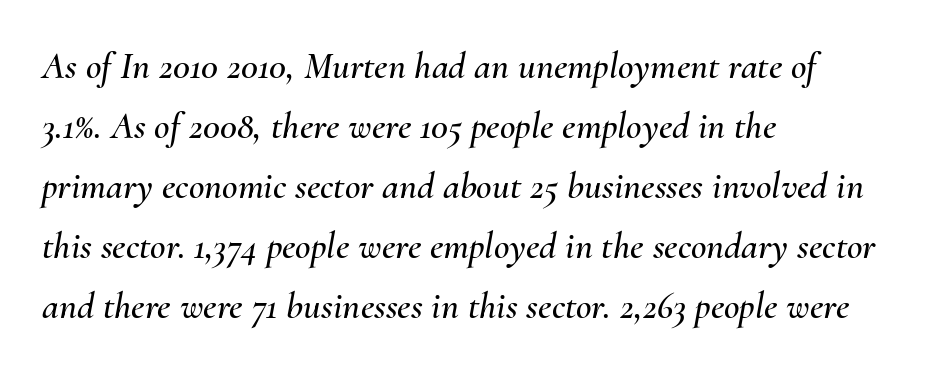
{"italic": "yes", "lean": "right", "slant_degrees": 10, "width": "normal", "stroke_contrast": "medium", "x_height": "small", "monospaced": "no", "underline": "no", "align": "left", "line_spacing": "normal", "line_spacing_ratio": 1.58, "letter_spacing": "normal", "letter_spacing_em": 0.0, "glyph_px": 38}
